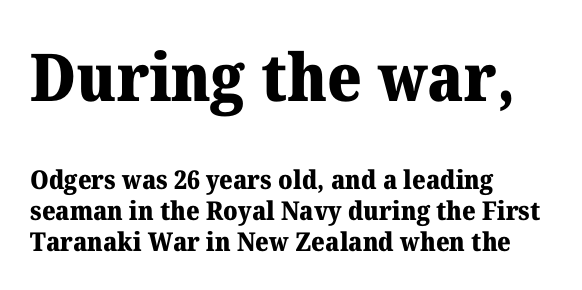
{"serif": "yes", "italic": "no", "bold": "yes", "weight": "heavy", "width": "normal", "stroke_contrast": "medium", "x_height": "medium", "monospaced": "no", "underline": "no", "align": "left", "line_spacing_ratio": 1.19, "letter_spacing": "normal", "letter_spacing_em": 0.0, "larger_block": "first", "size_ratio": 2.54, "glyph_px": 66}
